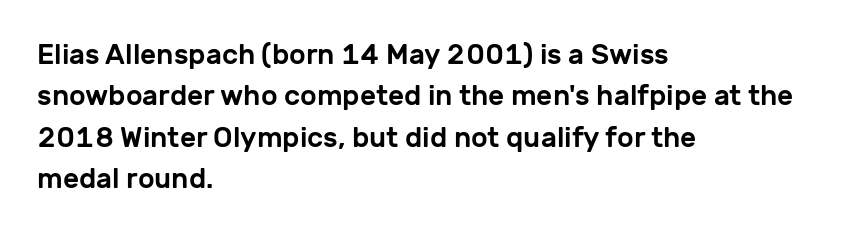
Q: Is the text italic (slanted)? A: No, it is upright.
Q: Is the typeface a serif or a sans-serif typeface? A: Sans-serif.
Q: Is the text underlined? A: No.
Q: How is the paragraph aligned? A: Left-aligned.
Q: Is the spacing between letters normal or unusually wide? A: Normal.
Q: Is the spacing between lines tight, normal or loose? A: Normal.
Q: Width (condensed, normal, or wide)? A: Normal.
Q: Stroke contrast? A: Low.
Q: x-height? A: Medium.
Q: Monospaced? A: No.
